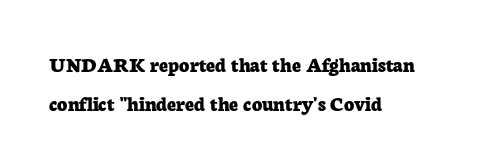
{"italic": "no", "bold": "yes", "underline": "no", "align": "left", "line_spacing_ratio": 1.76, "letter_spacing": "normal", "letter_spacing_em": 0.0, "glyph_px": 22}
